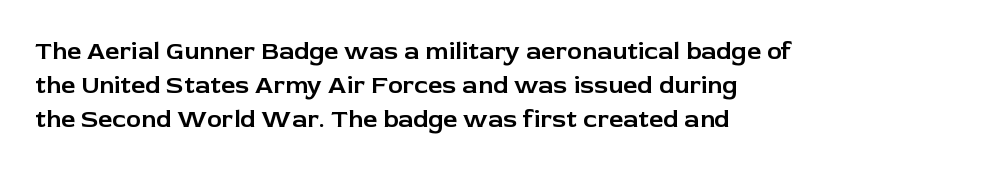
These lines were composed using upright roman letters. Line beginnings align vertically; line endings do not. Quick note: underline off. Nobody touched the tracking dial on this one. Leading matches the norm, producing a regular column.
